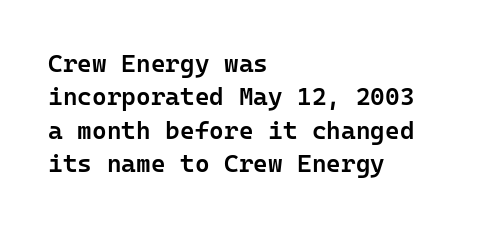
The glyphs have the mass of a demibold cut, below bold. The line-height multiplier appears to be the usual default. Any mark beneath the type? The region is blank. Layout note: lines flush left. Quick note: not italic, upright. The type is set solid horizontally, with unmodified tracking.
